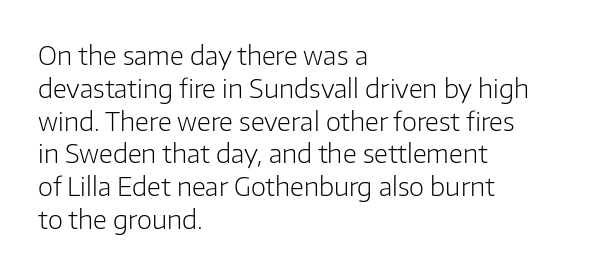
{"italic": "no", "bold": "no", "underline": "no", "align": "left", "line_spacing": "normal", "line_spacing_ratio": 1.26, "letter_spacing": "normal", "letter_spacing_em": 0.0, "glyph_px": 26}
